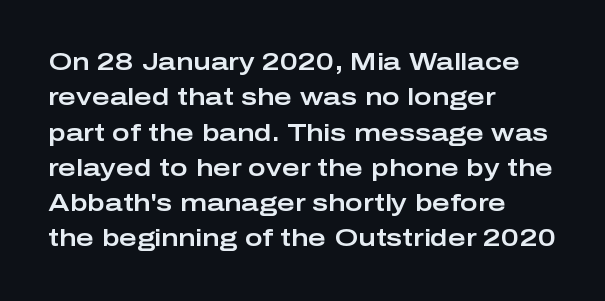
The passage shown stacks its lines at a standard gap. No extra tracking has been applied to these lines. Compared with a centered layout, this one pins lines to the left instead. The area under the type is left untouched. When letters stand straight like this, we call the style roman or upright.
